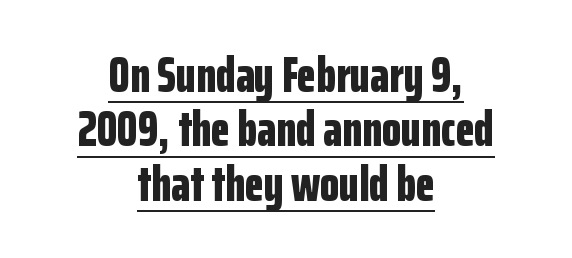
The image shows 50 px bold, condensed sans-serif type, upright; set centered, tight line spacing (1.09x), normal letter spacing, underlined; low stroke contrast and a medium x-height.
